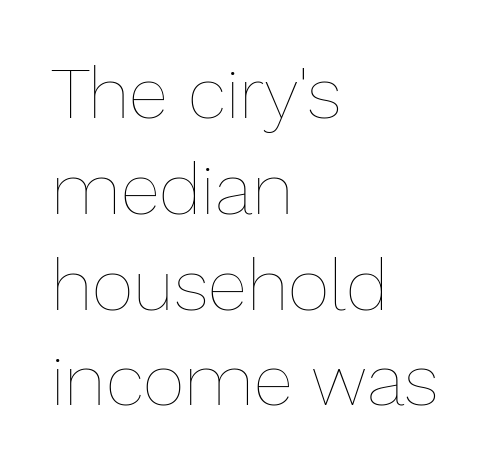
Ordinary non-slanted type is in use. The face used here is proportionally spaced, like ordinary book or web type. No chunkiness to these letters — they're not bold. The tracking reads as untouched default to a designer's eye.
